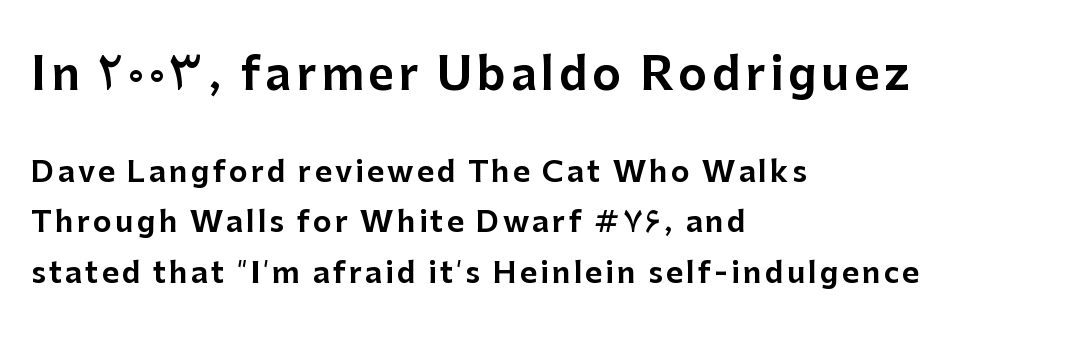
A bare baseline throughout the passage. Think of a printed novel: that variable character pitch is what you see here. Note: larger setting up top, smaller setting below. Typeset ragged right — the left edge is the straight one.
